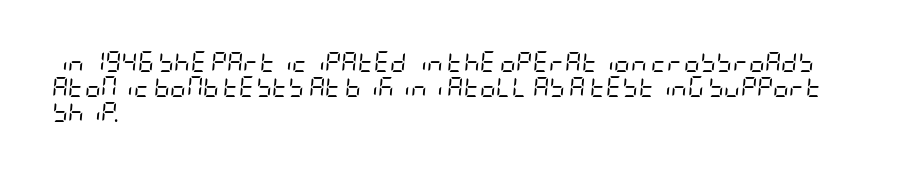
Q: Is the text bold? A: No.
Q: Is the text italic (slanted)? A: Yes, it leans right by about 5 degrees.
Q: Is the text underlined? A: No.
Q: How is the paragraph aligned? A: Left-aligned.
Q: Is the spacing between letters normal or unusually wide? A: Normal.
Q: Is the spacing between lines tight, normal or loose? A: Normal.
